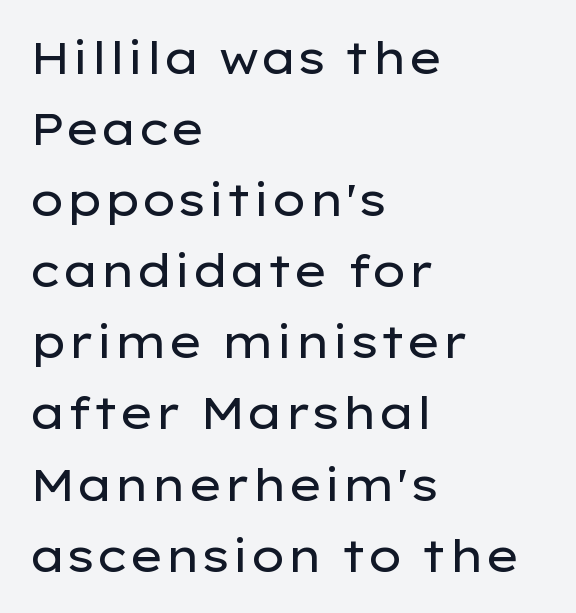
Q: Is the text bold? A: No.
Q: Is the text italic (slanted)? A: No, it is upright.
Q: Is the typeface a serif or a sans-serif typeface? A: Sans-serif.
Q: Is the text underlined? A: No.
Q: How is the paragraph aligned? A: Left-aligned.
Q: Is the spacing between letters normal or unusually wide? A: Normal.
Q: Is the spacing between lines tight, normal or loose? A: Normal.
Q: Width (condensed, normal, or wide)? A: Wide.
Q: Stroke contrast? A: Low.
Q: x-height? A: Medium.
Q: Monospaced? A: No.
